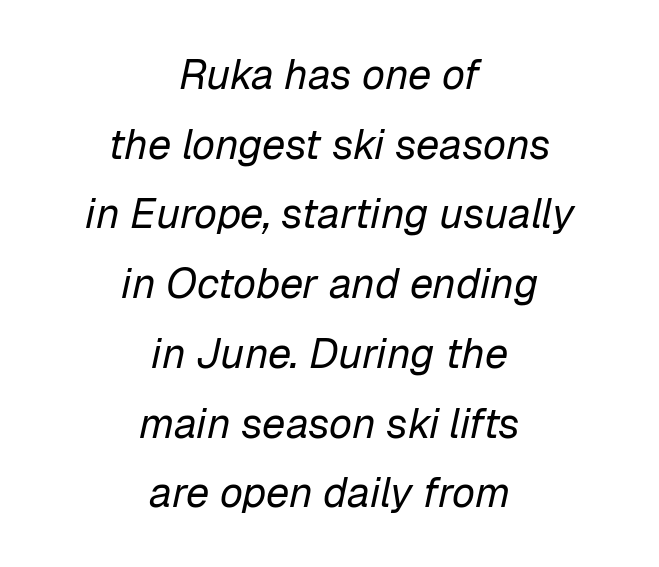
Q: Is the text bold? A: No.
Q: Is the text italic (slanted)? A: Yes, it leans right by about 12 degrees.
Q: Is the text underlined? A: No.
Q: How is the paragraph aligned? A: Centered.
Q: Is the spacing between letters normal or unusually wide? A: Normal.
Q: Is the spacing between lines tight, normal or loose? A: Normal.
Q: Width (condensed, normal, or wide)? A: Normal.
Q: Stroke contrast? A: Low.
Q: x-height? A: Medium.
Q: Monospaced? A: No.
